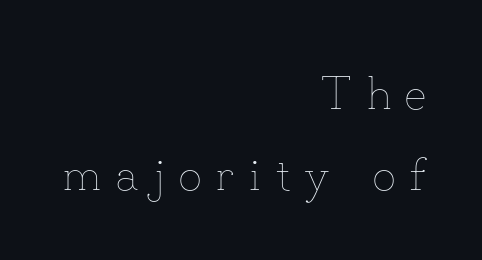
Spacing between characters has been opened up far beyond the box default. Caption: face not bold, strokes unweighted. Think of a printed novel: that variable character pitch is what you see here. Upright lettering throughout.
